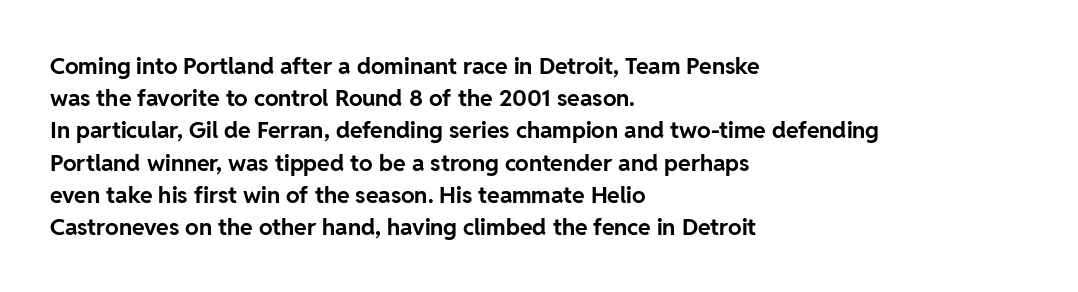
{"italic": "no", "bold": "yes", "underline": "no", "align": "left", "line_spacing": "normal", "line_spacing_ratio": 1.4, "letter_spacing": "normal", "letter_spacing_em": 0.0, "glyph_px": 23}
